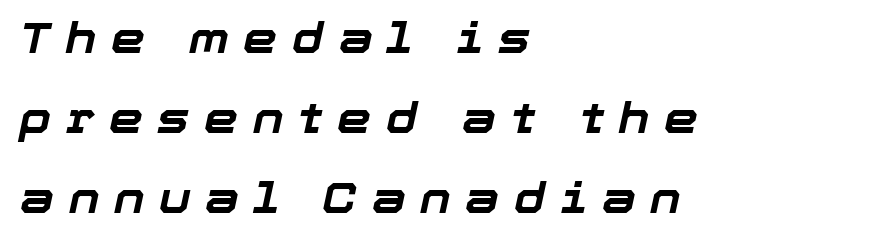
Q: Is the text bold? A: Yes.
Q: Is the text italic (slanted)? A: Yes, it leans right by about 12 degrees.
Q: Is the text underlined? A: No.
Q: How is the paragraph aligned? A: Left-aligned.
Q: Is the spacing between letters normal or unusually wide? A: Unusually wide.
Q: Width (condensed, normal, or wide)? A: Normal.
Q: Stroke contrast? A: Low.
Q: x-height? A: Medium.
Q: Monospaced? A: No.
